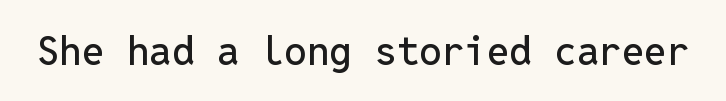
{"serif": "no", "italic": "no", "width": "normal", "stroke_contrast": "low", "x_height": "medium", "monospaced": "yes", "underline": "no", "letter_spacing": "normal", "letter_spacing_em": 0.0, "glyph_px": 40}
